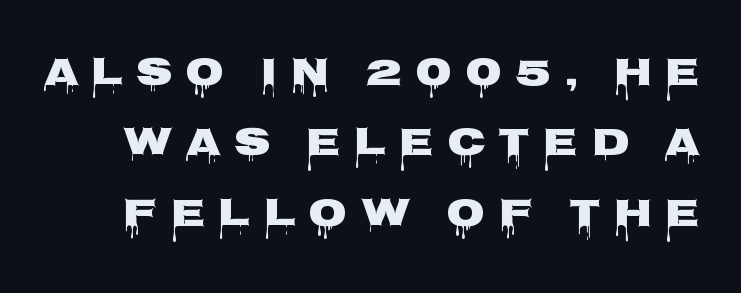
{"serif": "no", "italic": "no", "width": "wide", "stroke_contrast": "low", "x_height": "large", "monospaced": "no", "underline": "no", "line_spacing_ratio": 1.76, "letter_spacing": "wide", "letter_spacing_em": 0.32, "glyph_px": 40}
